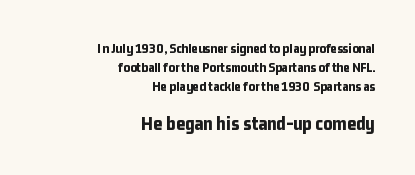
The image shows 20 px bold type, upright; set right-aligned, normal line spacing (1.34x), normal letter spacing, not underlined; the second (bottom) block is 1.43x larger.
